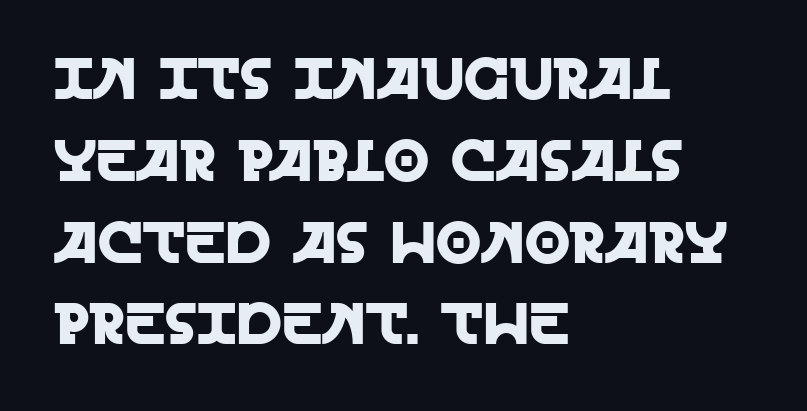
Q: Is the text italic (slanted)? A: No, it is upright.
Q: Is the typeface a serif or a sans-serif typeface? A: Sans-serif.
Q: Is the text underlined? A: No.
Q: How is the paragraph aligned? A: Left-aligned.
Q: Is the spacing between letters normal or unusually wide? A: Normal.
Q: Is the spacing between lines tight, normal or loose? A: Normal.
Q: Width (condensed, normal, or wide)? A: Normal.
Q: x-height? A: Large.
Q: Monospaced? A: No.
